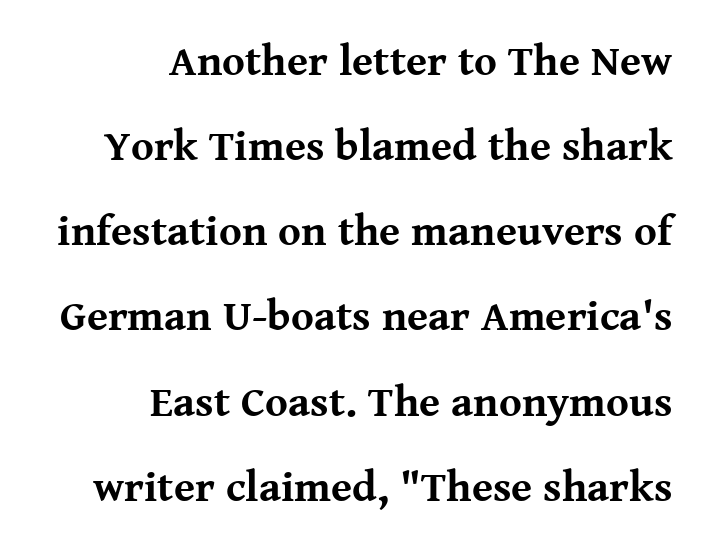
Designer's note — italics off, roman on. Do the characters align in a grid? No, the font is proportional. What weight is shown? A full bold with thick strokes. The passage is arranged like a letterhead date or caption credit — flush right. Underline: absent.
